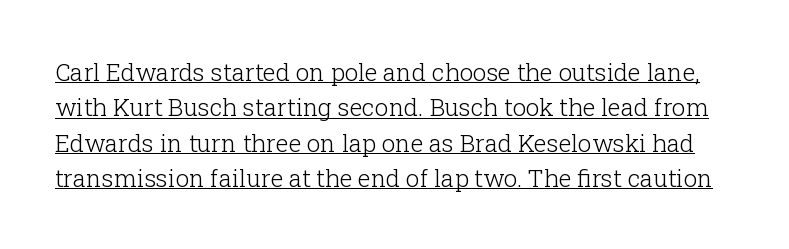
The image shows 24 px text type, upright; set normal line spacing (1.47x), normal letter spacing, underlined.
